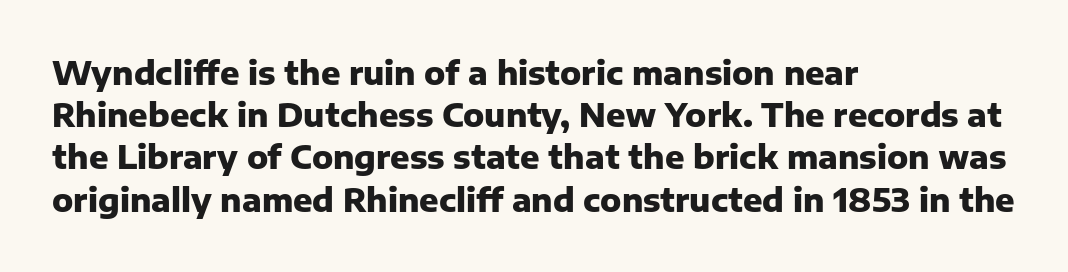
Q: Is the text bold? A: Yes.
Q: Is the text italic (slanted)? A: No, it is upright.
Q: Is the typeface a serif or a sans-serif typeface? A: Sans-serif.
Q: Is the text underlined? A: No.
Q: How is the paragraph aligned? A: Left-aligned.
Q: Is the spacing between letters normal or unusually wide? A: Normal.
Q: Is the spacing between lines tight, normal or loose? A: Normal.
Q: Width (condensed, normal, or wide)? A: Normal.
Q: Stroke contrast? A: Low.
Q: x-height? A: Medium.
Q: Monospaced? A: No.
